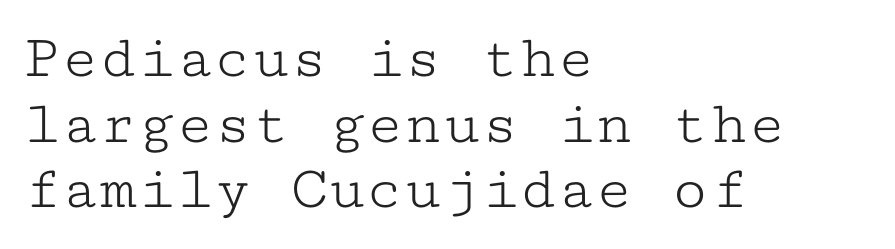
{"serif": "yes", "italic": "no", "bold": "no", "weight": "light", "width": "wide", "stroke_contrast": "low", "x_height": "medium", "monospaced": "yes", "underline": "no", "align": "left", "line_spacing": "tight", "line_spacing_ratio": 1.04, "letter_spacing": "normal", "letter_spacing_em": 0.0, "glyph_px": 63}
